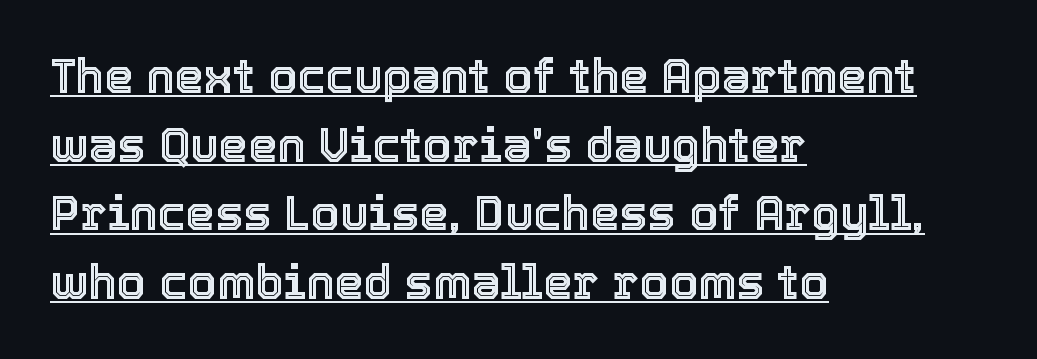
Line beginnings align vertically; line endings do not. The letters sit at their default tracking, neither squeezed nor spread. Vertical strokes here are truly vertical. Varying glyph widths throughout — classic text-font behaviour. You can see a thin bar hugging the bottom of the glyphs. Baseline-to-baseline distance is the conventional proportion of letter height.
